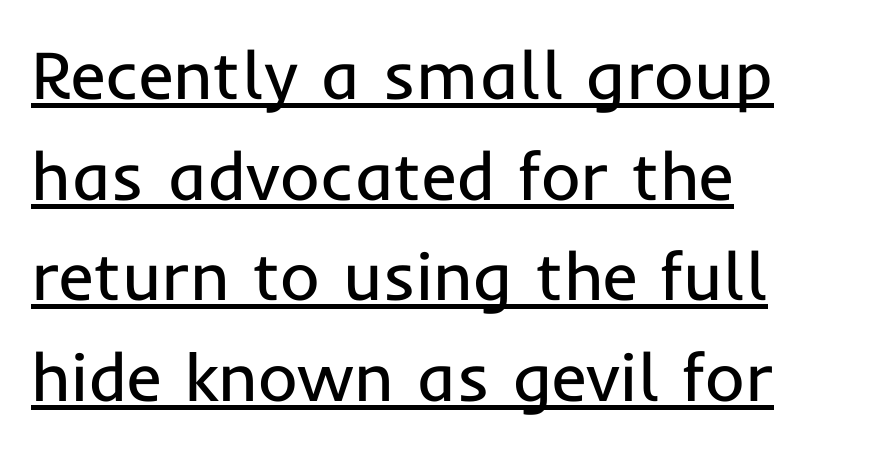
{"serif": "no", "italic": "no", "bold": "no", "weight": "regular", "width": "normal", "stroke_contrast": "low", "x_height": "medium", "monospaced": "no", "underline": "yes", "align": "left", "line_spacing": "normal", "line_spacing_ratio": 1.48, "letter_spacing": "normal", "letter_spacing_em": 0.0, "glyph_px": 68}
